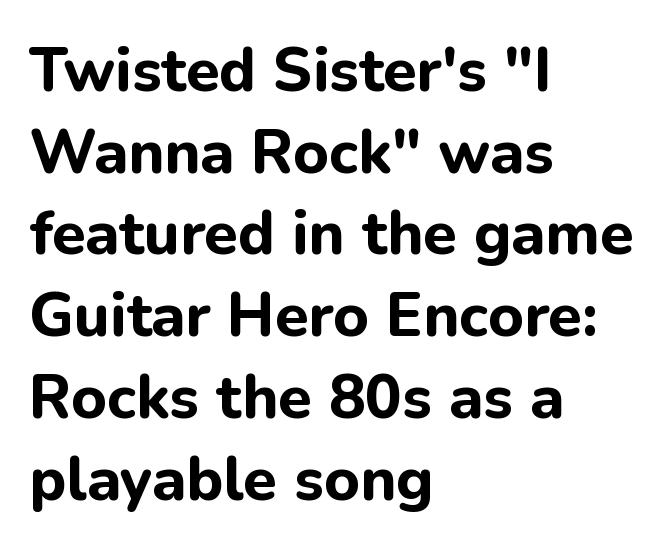
The image shows 61 px bold sans-serif type, upright; set left-aligned, normal line spacing (1.34x), normal letter spacing, not underlined; low stroke contrast and a medium x-height.
